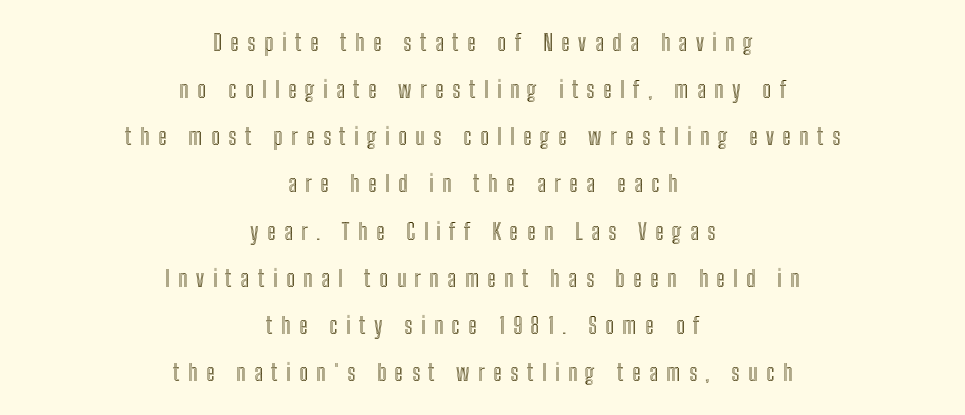
The image shows 23 px text type, upright; set centered, loose line spacing (2.05x), unusually wide letter spacing (+0.37 em), not underlined.
